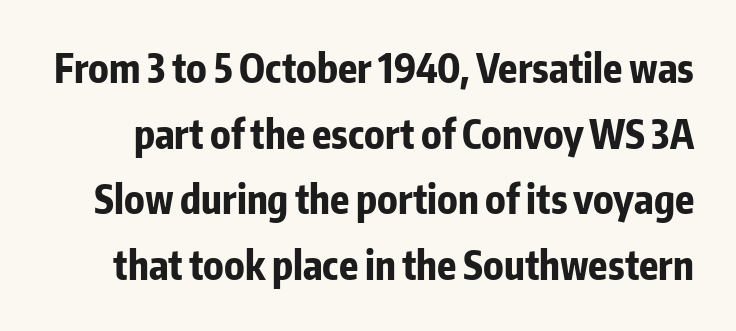
Each letter keeps its own natural width here, so spacing adapts to shape. The letters stand straight up with perfectly vertical stems. The passage shown is emphatically bold. The face used here is rendered with its standard letterfit. Descender tails drop into unmarked territory. Unlike a traditional serif, this face leaves its strokes unadorned.
